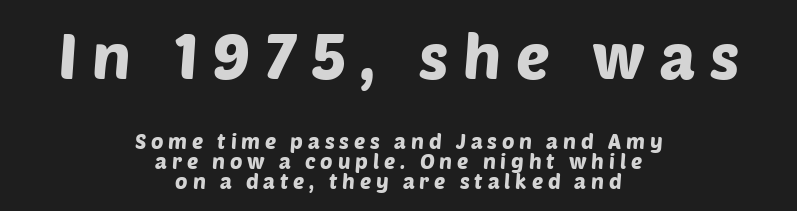
This is sans-serif lettering, the kind often seen on screens and signage. Anything drawn beneath the words? Only blank space. The whitespace from short lines is split evenly between both sides. The space between consecutive lines is stingy.
